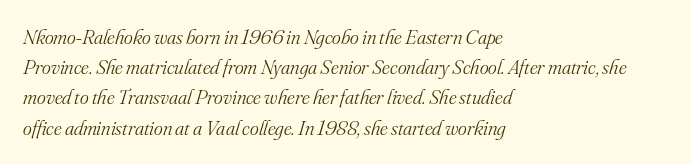
{"italic": "yes", "lean": "right", "slant_degrees": 16, "bold": "no", "underline": "no", "align": "left", "line_spacing": "normal", "line_spacing_ratio": 1.44, "letter_spacing": "normal", "letter_spacing_em": 0.0, "glyph_px": 21}
